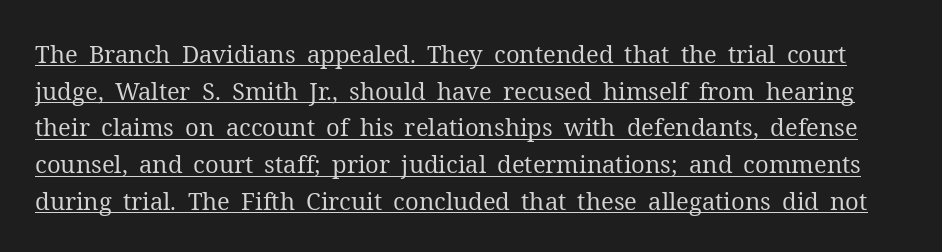
The image shows 24 px text type, upright; set normal line spacing (1.53x), normal letter spacing, underlined.
